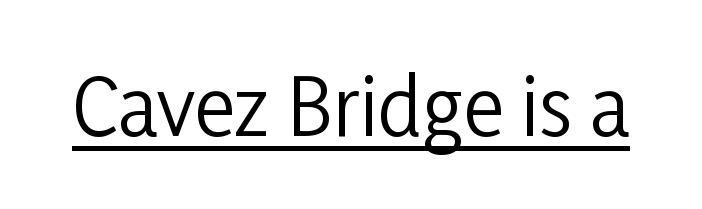
{"serif": "no", "italic": "no", "bold": "no", "weight": "regular", "width": "condensed", "stroke_contrast": "low", "x_height": "medium", "monospaced": "no", "underline": "yes", "letter_spacing": "normal", "letter_spacing_em": 0.0, "glyph_px": 78}
